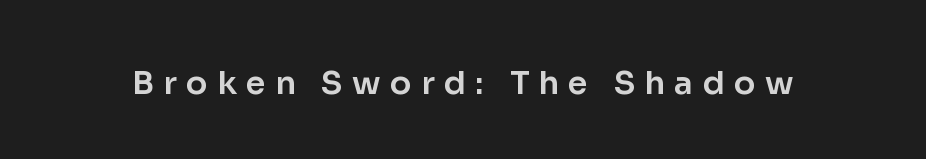
{"serif": "no", "italic": "no", "width": "normal", "stroke_contrast": "low", "x_height": "medium", "monospaced": "no", "underline": "no", "letter_spacing": "wide", "letter_spacing_em": 0.29, "glyph_px": 32}
